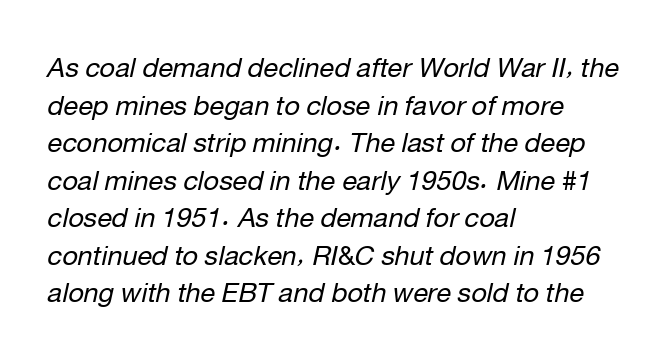
The image shows 27 px text type, italic (leaning right); set left-aligned, normal line spacing (1.39x), normal letter spacing, not underlined.
